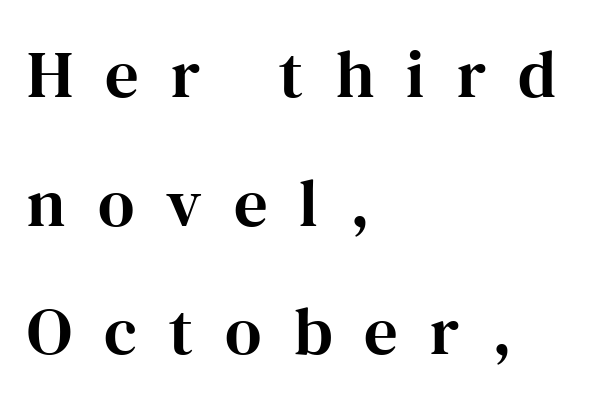
{"serif": "yes", "italic": "no", "width": "normal", "stroke_contrast": "high", "x_height": "medium", "monospaced": "no", "underline": "no", "align": "left", "line_spacing": "loose", "line_spacing_ratio": 1.92, "letter_spacing": "wide", "letter_spacing_em": 0.48, "glyph_px": 67}
